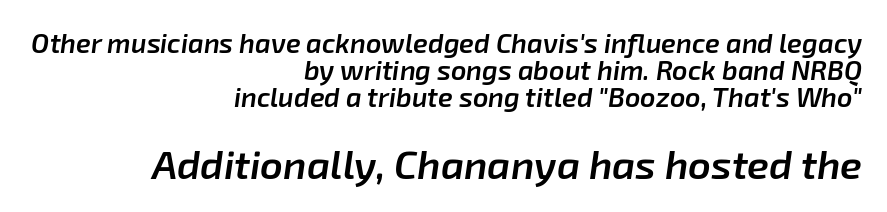
This sample uses an oblique cut, with every glyph tilted off the vertical. Nobody touched the tracking dial on this one. The face used here is a semibold: visibly heavier than regular, lighter than bold. Teacher's note: observe the even right margin — that is flush-right alignment. Varying glyph widths throughout — classic text-font behaviour.
